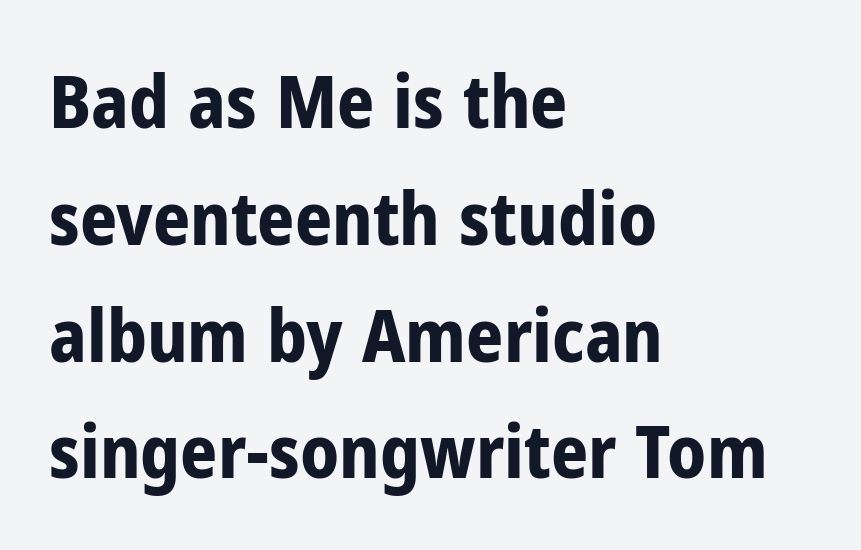
The image shows 73 px bold, condensed sans-serif type, upright; set left-aligned, normal line spacing (1.6x), normal letter spacing, not underlined; low stroke contrast and a medium x-height.
